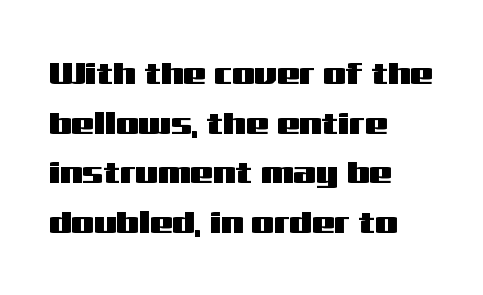
The image shows 32 px wide sans-serif type, upright; set left-aligned, normal line spacing (1.55x), normal letter spacing, not underlined; medium stroke contrast and a medium x-height.
